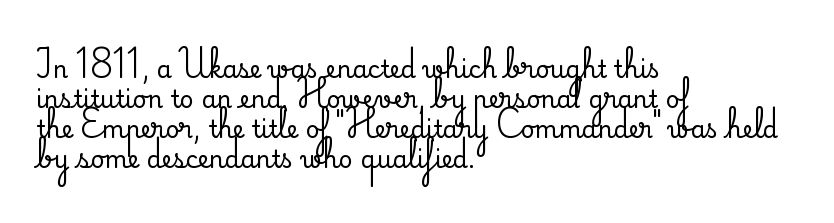
{"italic": "no", "underline": "no", "align": "left", "line_spacing": "normal", "line_spacing_ratio": 1.25, "letter_spacing": "normal", "letter_spacing_em": 0.0, "glyph_px": 24}
